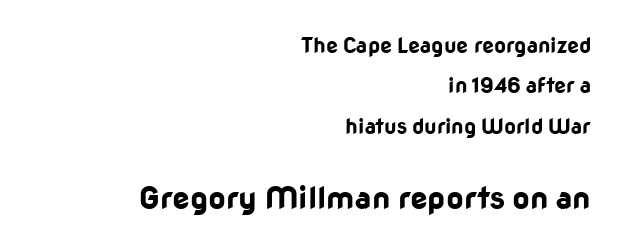
The axis of the letterforms is exactly vertical. Check the space under the baseline: it is left empty. Visually, the bottom section dominates because its glyphs are scaled up. These lines stand farther apart than default settings would place them.
